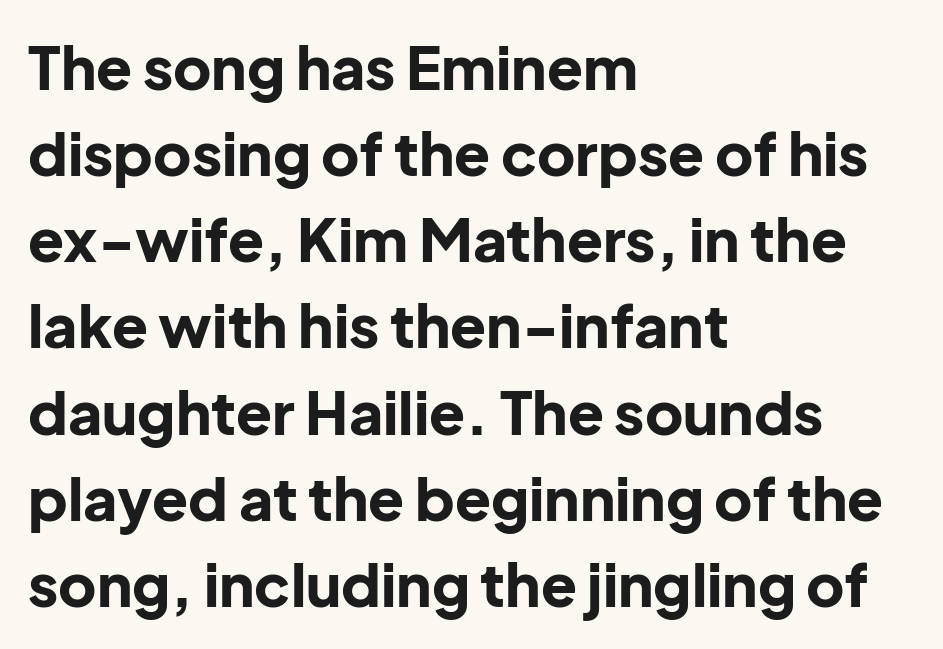
Q: Is the text bold? A: Yes.
Q: Is the text italic (slanted)? A: No, it is upright.
Q: Is the typeface a serif or a sans-serif typeface? A: Sans-serif.
Q: Is the text underlined? A: No.
Q: How is the paragraph aligned? A: Left-aligned.
Q: Is the spacing between letters normal or unusually wide? A: Normal.
Q: Is the spacing between lines tight, normal or loose? A: Normal.
Q: Width (condensed, normal, or wide)? A: Normal.
Q: Stroke contrast? A: Low.
Q: x-height? A: Medium.
Q: Monospaced? A: No.
